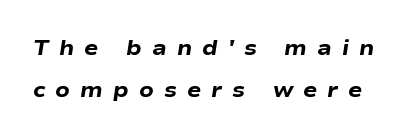
Q: Is the text bold? A: Yes.
Q: Is the text italic (slanted)? A: Yes, it leans right by about 9 degrees.
Q: Is the text underlined? A: No.
Q: Is the spacing between letters normal or unusually wide? A: Unusually wide.
Q: Is the spacing between lines tight, normal or loose? A: Loose.
